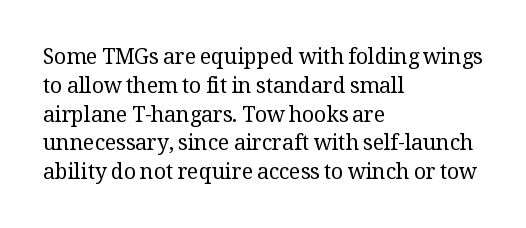
{"italic": "no", "bold": "no", "underline": "no", "align": "left", "line_spacing": "normal", "line_spacing_ratio": 1.37, "letter_spacing": "normal", "letter_spacing_em": 0.0, "glyph_px": 21}
